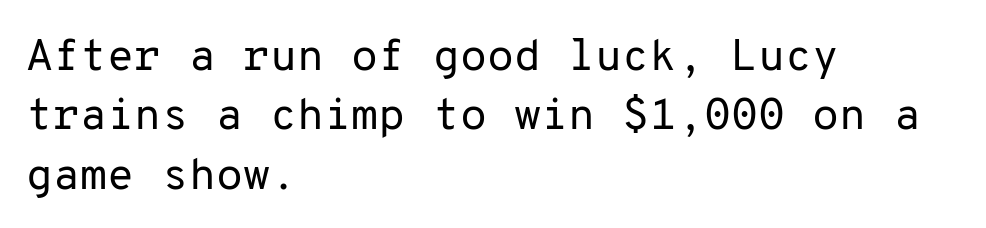
The image shows 44 px regular-weight sans-serif type, upright, monospaced; set left-aligned, normal line spacing (1.35x), normal letter spacing, not underlined; low stroke contrast and a medium x-height.
